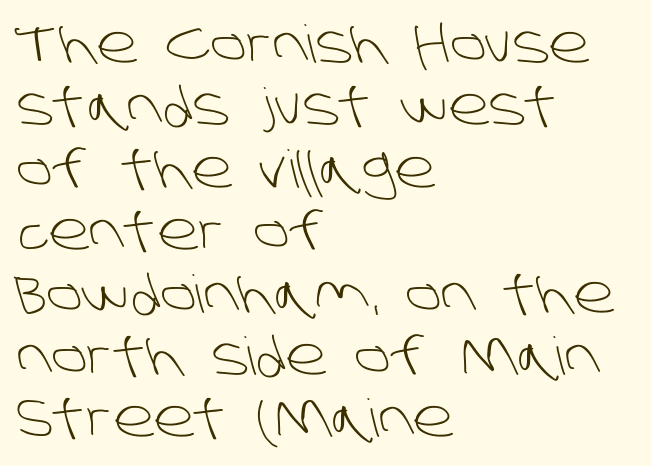
{"serif": "no", "bold": "no", "weight": "light", "width": "normal", "stroke_contrast": "low", "x_height": "large", "monospaced": "no", "underline": "no", "align": "left", "line_spacing_ratio": 1.2, "letter_spacing": "normal", "letter_spacing_em": 0.0, "glyph_px": 52}
